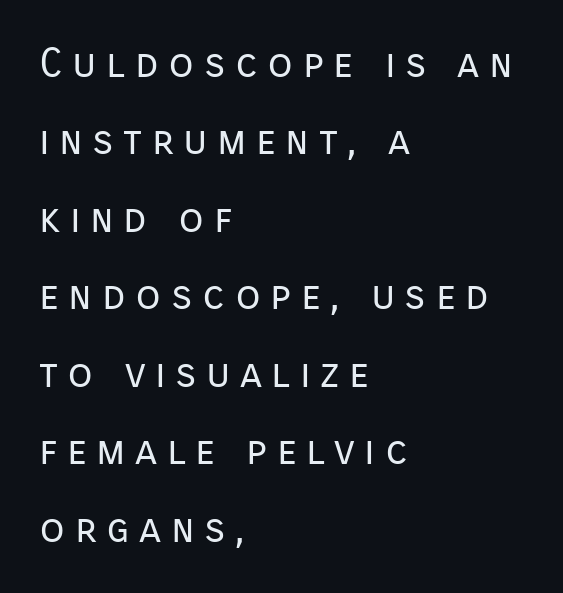
The image shows 41 px regular-weight sans-serif type, upright; set left-aligned, line spacing 1.89x, unusually wide letter spacing (+0.23 em), not underlined; low stroke contrast and a medium x-height.
